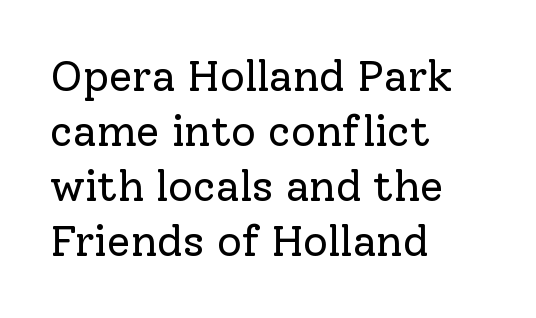
Q: Is the text bold? A: No.
Q: Is the text italic (slanted)? A: No, it is upright.
Q: Is the typeface a serif or a sans-serif typeface? A: Serif.
Q: Is the text underlined? A: No.
Q: How is the paragraph aligned? A: Left-aligned.
Q: Is the spacing between letters normal or unusually wide? A: Normal.
Q: Is the spacing between lines tight, normal or loose? A: Normal.
Q: Width (condensed, normal, or wide)? A: Normal.
Q: Stroke contrast? A: Low.
Q: x-height? A: Medium.
Q: Monospaced? A: No.
